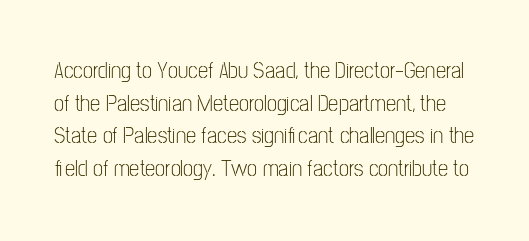
{"italic": "no", "bold": "no", "underline": "no", "line_spacing": "normal", "line_spacing_ratio": 1.42, "letter_spacing": "normal", "letter_spacing_em": 0.0, "glyph_px": 23}
